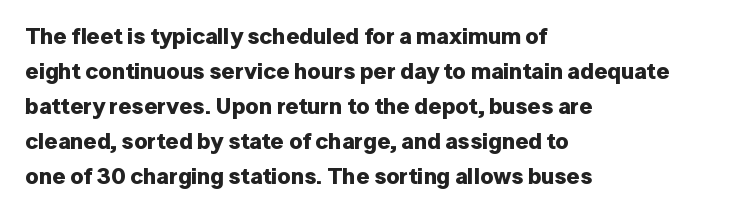
Q: Is the text bold? A: Yes.
Q: Is the text italic (slanted)? A: No, it is upright.
Q: Is the text underlined? A: No.
Q: How is the paragraph aligned? A: Left-aligned.
Q: Is the spacing between letters normal or unusually wide? A: Normal.
Q: Is the spacing between lines tight, normal or loose? A: Normal.
